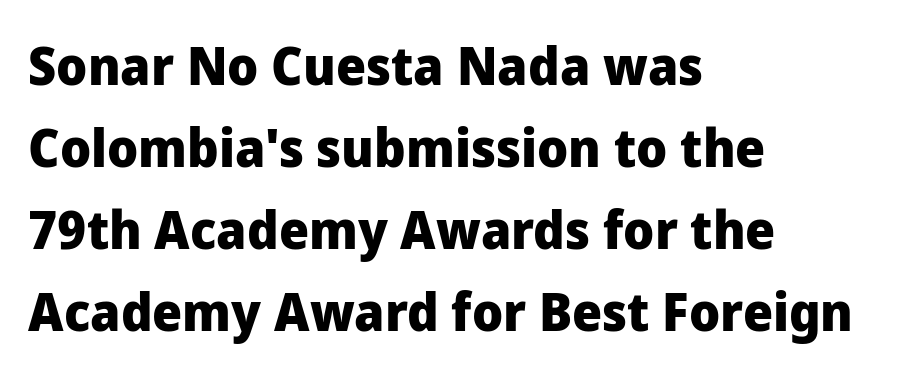
Q: Is the text bold? A: Yes.
Q: Is the text italic (slanted)? A: No, it is upright.
Q: Is the typeface a serif or a sans-serif typeface? A: Sans-serif.
Q: Is the text underlined? A: No.
Q: How is the paragraph aligned? A: Left-aligned.
Q: Is the spacing between letters normal or unusually wide? A: Normal.
Q: Is the spacing between lines tight, normal or loose? A: Normal.
Q: Width (condensed, normal, or wide)? A: Normal.
Q: Stroke contrast? A: Low.
Q: x-height? A: Medium.
Q: Monospaced? A: No.
